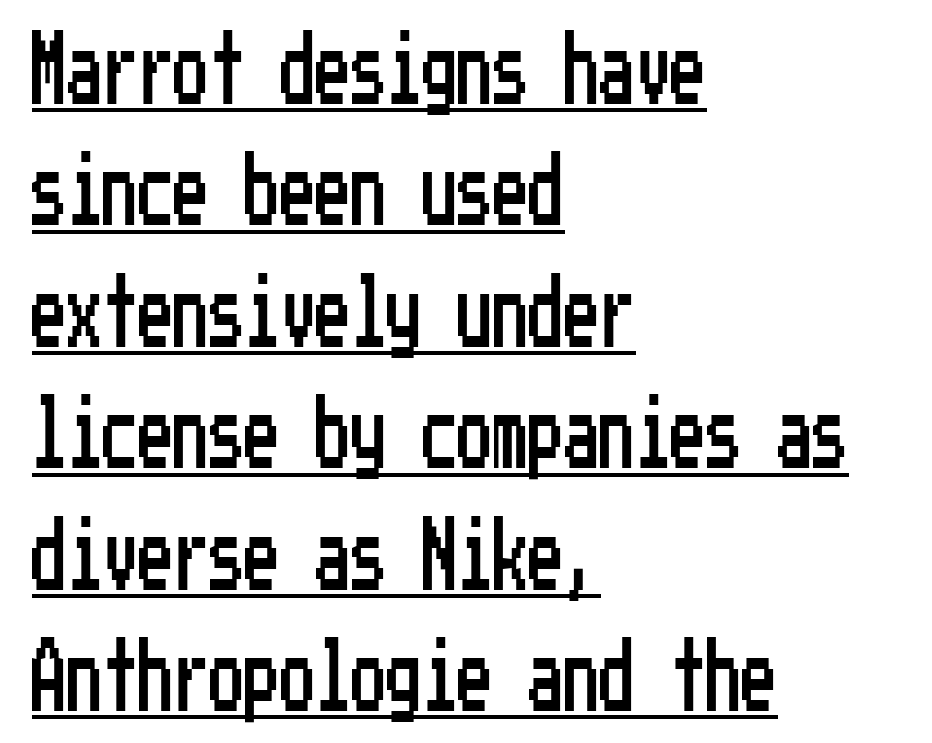
Q: Is the text italic (slanted)? A: No, it is upright.
Q: Is the typeface a serif or a sans-serif typeface? A: Sans-serif.
Q: Is the text underlined? A: Yes.
Q: How is the paragraph aligned? A: Left-aligned.
Q: Is the spacing between letters normal or unusually wide? A: Normal.
Q: Width (condensed, normal, or wide)? A: Condensed.
Q: Stroke contrast? A: Low.
Q: x-height? A: Medium.
